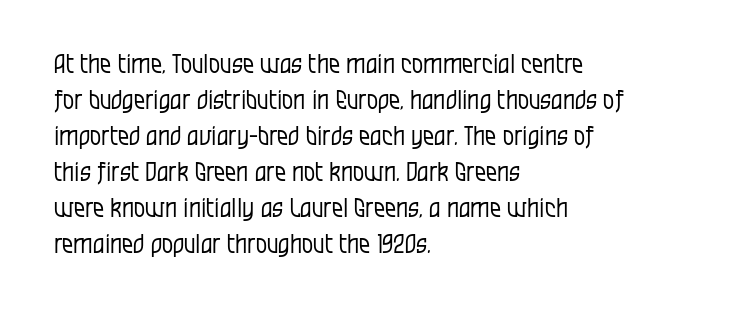
Q: Is the text bold? A: No.
Q: Is the text italic (slanted)? A: No, it is upright.
Q: Is the text underlined? A: No.
Q: How is the paragraph aligned? A: Left-aligned.
Q: Is the spacing between letters normal or unusually wide? A: Normal.
Q: Is the spacing between lines tight, normal or loose? A: Normal.
